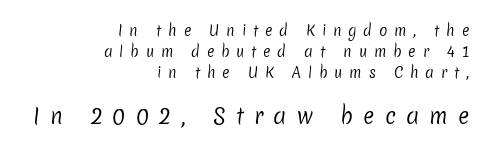
Block two is the big one; block one sits smaller above it. The rag falls on the left side of this text block. Is the stroke heavy? The answer is a plain regular-or-lighter. Check the space under the baseline: it is left empty. This rendering widens character spacing well past its baseline value.
